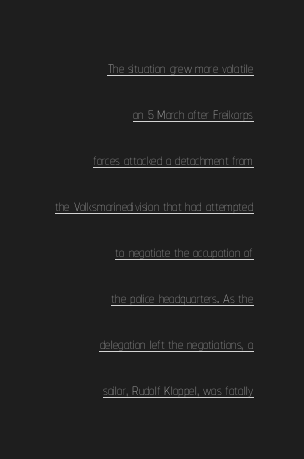
Q: Is the text bold? A: No.
Q: Is the text italic (slanted)? A: No, it is upright.
Q: Is the text underlined? A: Yes.
Q: How is the paragraph aligned? A: Right-aligned.
Q: Is the spacing between letters normal or unusually wide? A: Normal.
Q: Is the spacing between lines tight, normal or loose? A: Loose.
